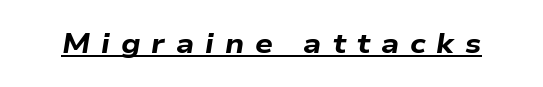
The image shows 28 px bold, wide type, italic (leaning right); set unusually wide letter spacing (+0.39 em), underlined; low stroke contrast and a medium x-height.
